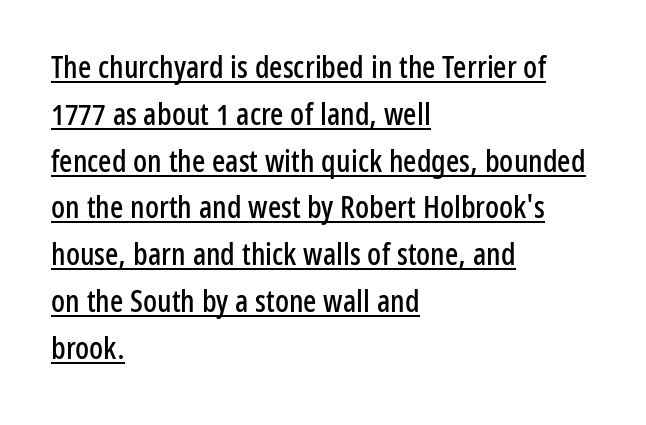
There is no visible air inserted between adjacent glyphs. Is there any slant? The stems are plumb. What's the leading like? Ordinary, nothing unusual. This rendering uses left alignment, leaving the right contour irregular. Students, observe the line beneath the letters — that is underlining.
